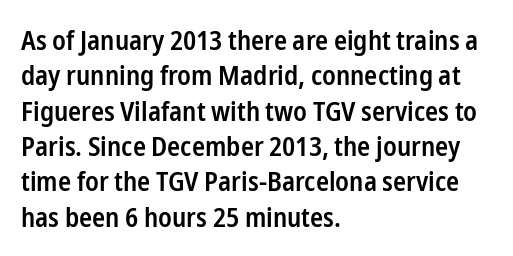
Nobody drew a line under any word here. In terms of leading, this rendering sits right in the middle. Typographic density is moderately raised because the face is semibold. Standard letterfit; no display-style spreading of the glyphs. The text block is weighted toward the left margin, trailing off unevenly rightward. The lettering stays uniformly vertical, giving the passage a roman look.
